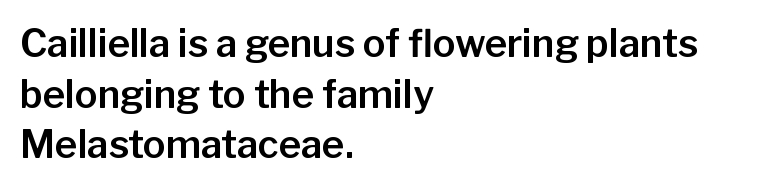
{"serif": "no", "italic": "no", "width": "normal", "stroke_contrast": "low", "x_height": "medium", "monospaced": "no", "underline": "no", "align": "left", "line_spacing": "normal", "line_spacing_ratio": 1.33, "letter_spacing": "normal", "letter_spacing_em": 0.0, "glyph_px": 38}
